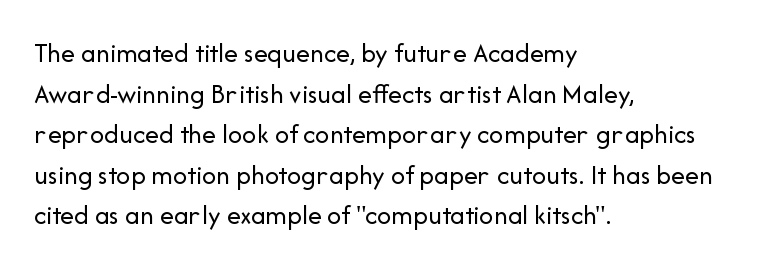
Q: Is the text bold? A: No.
Q: Is the text italic (slanted)? A: No, it is upright.
Q: Is the typeface a serif or a sans-serif typeface? A: Sans-serif.
Q: Is the text underlined? A: No.
Q: How is the paragraph aligned? A: Left-aligned.
Q: Is the spacing between letters normal or unusually wide? A: Normal.
Q: Is the spacing between lines tight, normal or loose? A: Normal.
Q: Width (condensed, normal, or wide)? A: Normal.
Q: Stroke contrast? A: Low.
Q: x-height? A: Medium.
Q: Monospaced? A: No.
